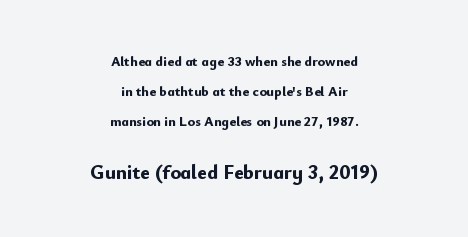
Q: Is the text bold? A: Yes.
Q: Is the text italic (slanted)? A: No, it is upright.
Q: Is the text underlined? A: No.
Q: How is the paragraph aligned? A: Centered.
Q: Is the spacing between letters normal or unusually wide? A: Normal.
Q: Is the spacing between lines tight, normal or loose? A: Loose.
Q: Which block of text is set in a larger size, the first (top) or the second (bottom)? A: The second (bottom) one.
